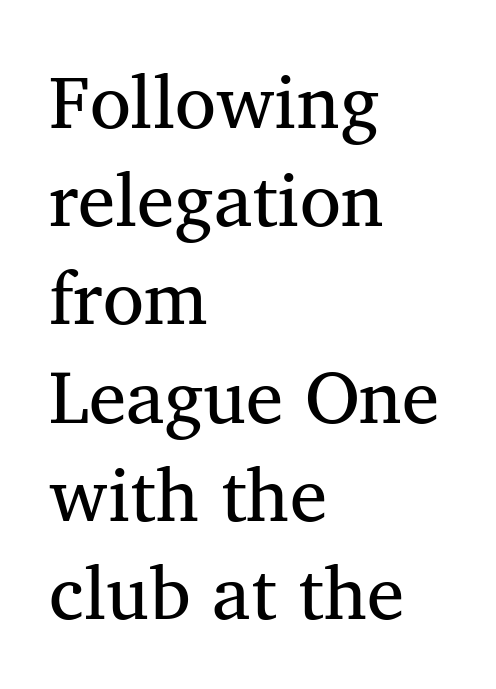
The image shows 75 px serif type, upright; set left-aligned, normal line spacing (1.31x), normal letter spacing, not underlined; medium stroke contrast and a medium x-height.
